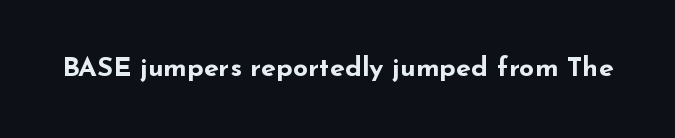
What stands out about the letter spacing? Nothing — it is the standard amount. No italicization has been applied; the sample stays upright. The gap between lines stays unmarked. Thick stems and heavy bowls — unmistakably bold.
